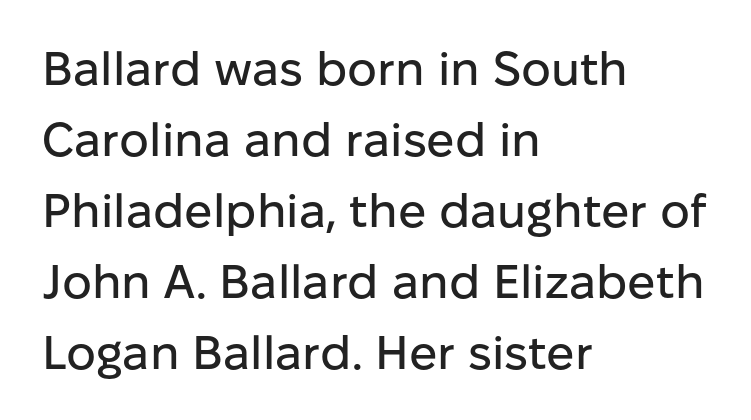
Q: Is the text italic (slanted)? A: No, it is upright.
Q: Is the typeface a serif or a sans-serif typeface? A: Sans-serif.
Q: Is the text underlined? A: No.
Q: How is the paragraph aligned? A: Left-aligned.
Q: Is the spacing between letters normal or unusually wide? A: Normal.
Q: Is the spacing between lines tight, normal or loose? A: Normal.
Q: Width (condensed, normal, or wide)? A: Normal.
Q: Stroke contrast? A: Low.
Q: x-height? A: Medium.
Q: Monospaced? A: No.
